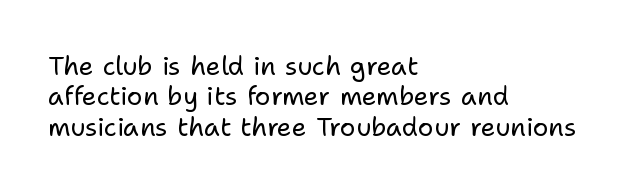
Do the letters lean? They stand straight. Does the copy run flush right? No — it runs flush left. The cut favours lightness, reaching ordinary text weight at its darkest. The horizontal fit of the characters is conventional and even. Check under the words: just untouched page.
